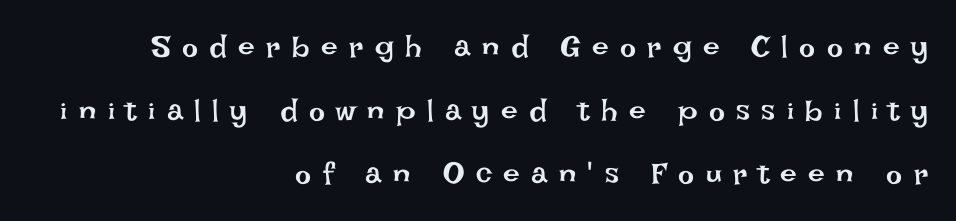
{"italic": "no", "bold": "no", "weight": "regular", "width": "normal", "stroke_contrast": "low", "x_height": "large", "monospaced": "no", "underline": "no", "align": "right", "line_spacing": "loose", "line_spacing_ratio": 2.12, "letter_spacing": "wide", "letter_spacing_em": 0.38, "glyph_px": 30}
